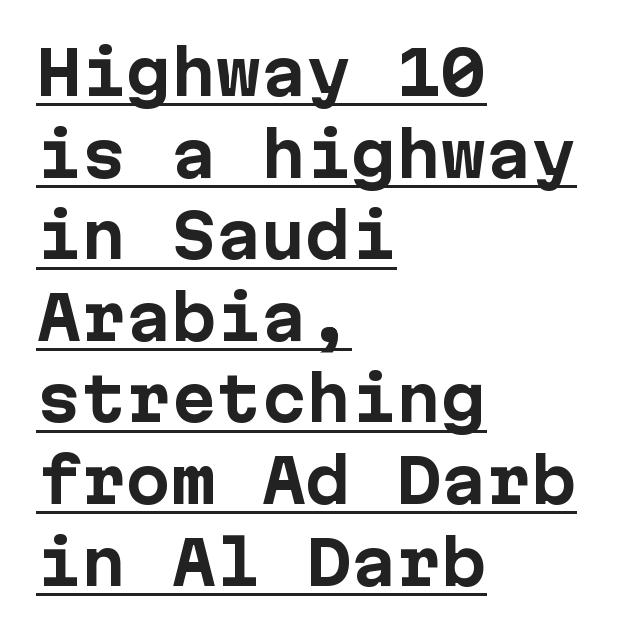
The image shows 60 px bold sans-serif type, upright; set left-aligned, normal line spacing (1.36x), normal letter spacing, underlined; low stroke contrast and a medium x-height.
